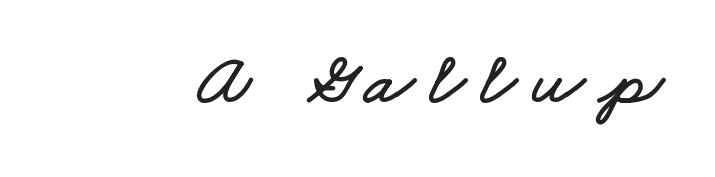
Looks like regular typesetting: each glyph gets only the width it needs. Lines of text with bare space underneath.
